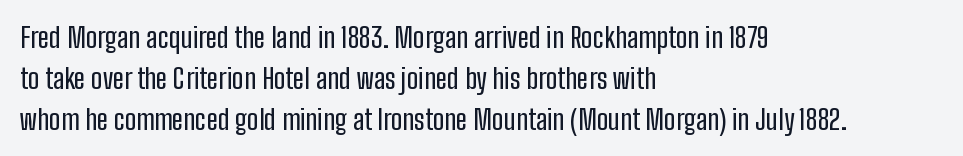
{"serif": "no", "italic": "no", "width": "condensed", "stroke_contrast": "low", "x_height": "medium", "monospaced": "no", "underline": "no", "align": "left", "line_spacing": "normal", "line_spacing_ratio": 1.46, "letter_spacing": "normal", "letter_spacing_em": 0.0, "glyph_px": 28}
